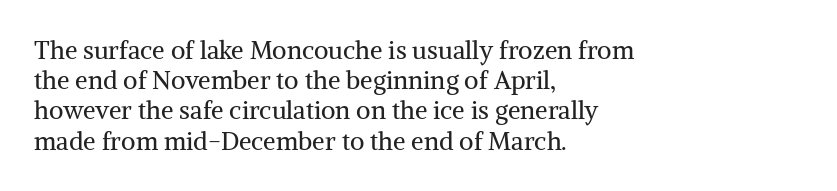
Q: Is the text bold? A: No.
Q: Is the text italic (slanted)? A: No, it is upright.
Q: Is the text underlined? A: No.
Q: How is the paragraph aligned? A: Left-aligned.
Q: Is the spacing between letters normal or unusually wide? A: Normal.
